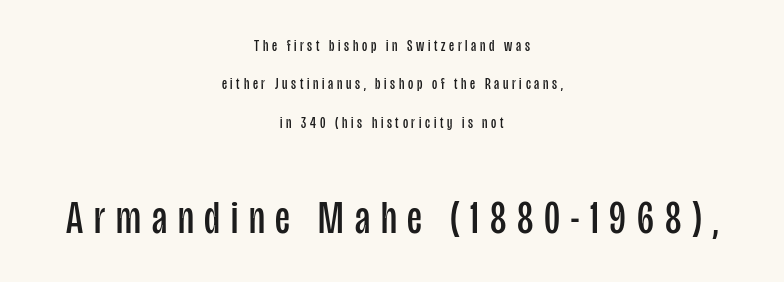
Scale increases going downward across the two blocks. Lines of text with bare space underneath. A roman cut, with each character standing at attention. Tracking here is generous; glyphs stand well apart from one another.
